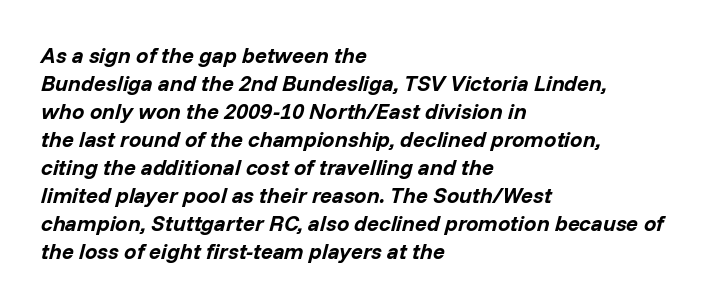
Q: Is the text bold? A: Yes.
Q: Is the text italic (slanted)? A: Yes, it leans right by about 14 degrees.
Q: Is the text underlined? A: No.
Q: How is the paragraph aligned? A: Left-aligned.
Q: Is the spacing between letters normal or unusually wide? A: Normal.
Q: Is the spacing between lines tight, normal or loose? A: Normal.
